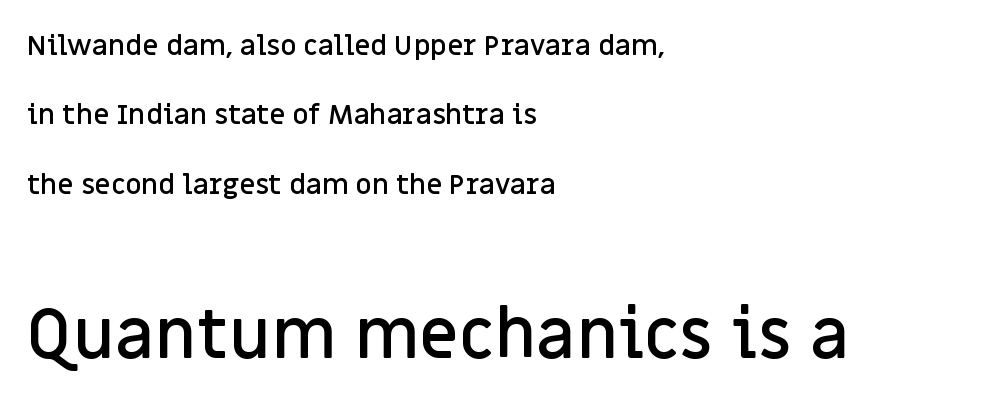
The image shows 69 px semibold sans-serif type, upright; set left-aligned, loose line spacing (2.48x), normal letter spacing, not underlined; the second (bottom) block is 2.46x larger; low stroke contrast and a large x-height.
